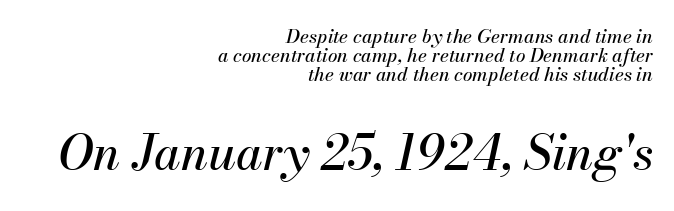
The following chunk of copy outweighs the initial chunk in type size. Looks like regular typesetting: each glyph gets only the width it needs. The paragraph has a hard right edge and a soft left edge. The letters sit at their default tracking, neither squeezed nor spread. The passage shown leans; its letterforms are oblique. Summary of vertical rhythm: compact, with narrow interline spacing.
